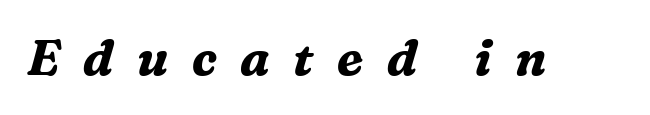
The image shows 49 px bold serif type, italic (leaning right); set unusually wide letter spacing (+0.48 em), not underlined; medium stroke contrast and a medium x-height.
